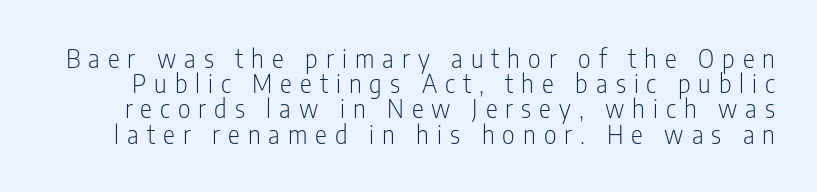
A clean baseline with only descenders dipping below it. This is the regular roman posture of the typeface. Glyph-to-glyph distance is far greater than everyday printed text. If you measured baseline to baseline, you'd find a short distance. The strokes are not fattened; the text isn't bold.
